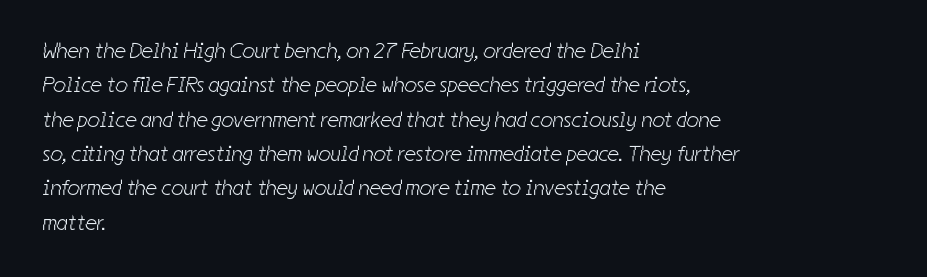
Q: Is the text bold? A: No.
Q: Is the text underlined? A: No.
Q: How is the paragraph aligned? A: Left-aligned.
Q: Is the spacing between letters normal or unusually wide? A: Normal.
Q: Is the spacing between lines tight, normal or loose? A: Normal.
